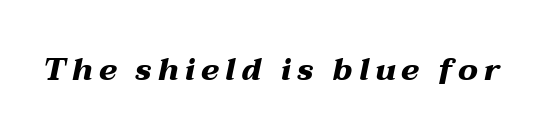
Think of a printed novel: that variable character pitch is what you see here. The whole block is typeset with a tilt. This rendering features lettering with no underline. In terms of weight, the rendering is a true, heavy bold.
